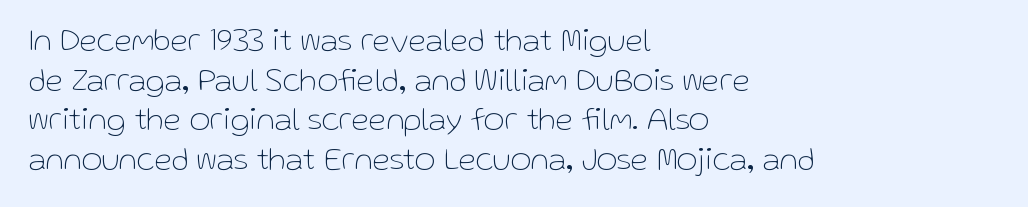
This sample has the flowing, uneven cadence of proportional lettering. The lettering stays uniformly vertical, giving the passage a roman look. A clean baseline with only descenders dipping below it. Grotesque or geometric, the face here clearly has no serifs. The passage is arranged the way most books set body copy — flush left. Nothing heavy about these letters — not bold at all.
